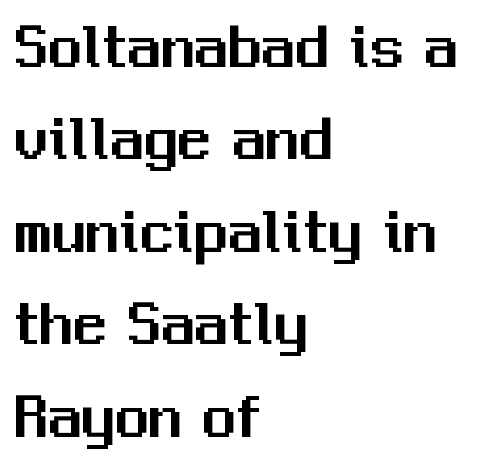
The paragraph shown leans on its left margin. Regarding serifs, this sample does without them. Words float on clear page, feet unadorned. The specimen reads as upright at a glance.
